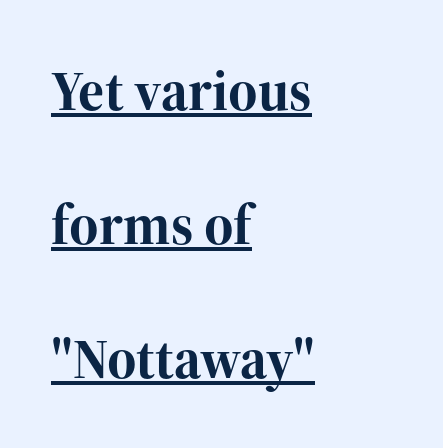
On the weight axis this lands at bold, roughly 700. Each word holds together tightly as a unit, with standard inter-letter gaps. Spacing verdict: proportional, widths tailored to each character. The rendered words wear a rule along their underside. The lettering holds an erect, upright posture throughout. The lines are spread far apart with generous leading.
